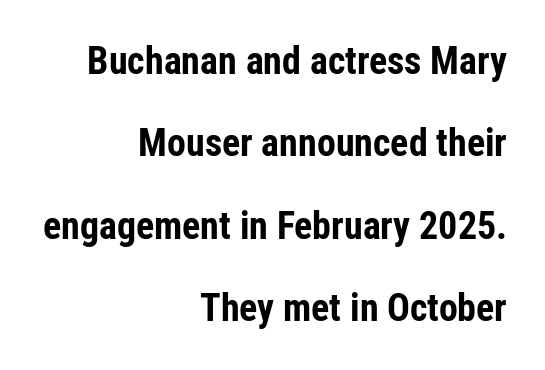
{"serif": "no", "italic": "no", "bold": "yes", "weight": "bold", "width": "condensed", "stroke_contrast": "low", "x_height": "medium", "monospaced": "no", "underline": "no", "align": "right", "line_spacing": "loose", "line_spacing_ratio": 2.17, "letter_spacing": "normal", "letter_spacing_em": 0.0, "glyph_px": 38}
